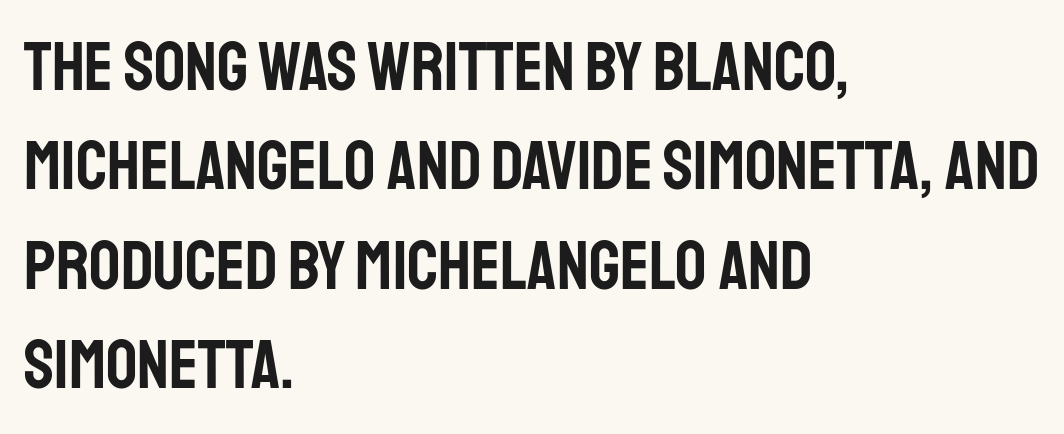
Q: Is the text italic (slanted)? A: No, it is upright.
Q: Is the typeface a serif or a sans-serif typeface? A: Sans-serif.
Q: Is the text underlined? A: No.
Q: How is the paragraph aligned? A: Left-aligned.
Q: Is the spacing between letters normal or unusually wide? A: Normal.
Q: Is the spacing between lines tight, normal or loose? A: Normal.
Q: Width (condensed, normal, or wide)? A: Condensed.
Q: Stroke contrast? A: Low.
Q: x-height? A: Large.
Q: Monospaced? A: No.
